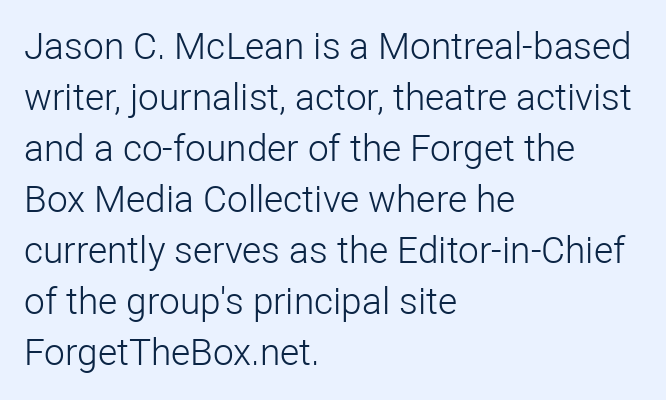
Q: Is the text bold? A: No.
Q: Is the text italic (slanted)? A: No, it is upright.
Q: Is the typeface a serif or a sans-serif typeface? A: Sans-serif.
Q: Is the text underlined? A: No.
Q: How is the paragraph aligned? A: Left-aligned.
Q: Is the spacing between letters normal or unusually wide? A: Normal.
Q: Is the spacing between lines tight, normal or loose? A: Normal.
Q: Width (condensed, normal, or wide)? A: Normal.
Q: Stroke contrast? A: Low.
Q: x-height? A: Medium.
Q: Monospaced? A: No.
